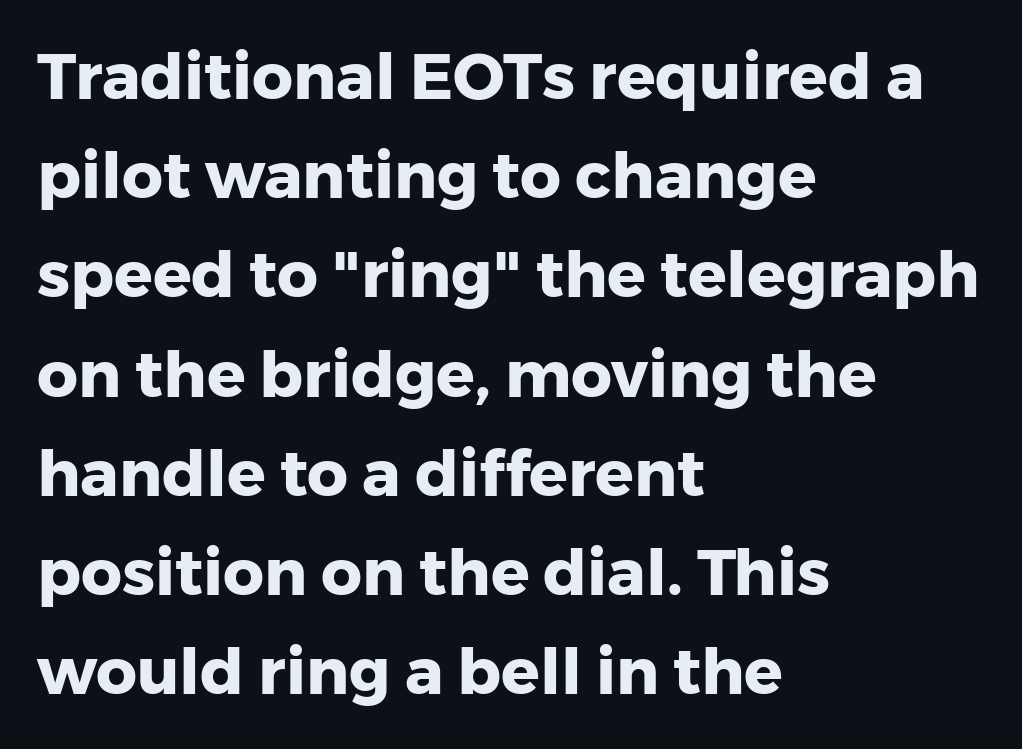
Q: Is the text bold? A: Yes.
Q: Is the text italic (slanted)? A: No, it is upright.
Q: Is the typeface a serif or a sans-serif typeface? A: Sans-serif.
Q: Is the text underlined? A: No.
Q: How is the paragraph aligned? A: Left-aligned.
Q: Is the spacing between letters normal or unusually wide? A: Normal.
Q: Is the spacing between lines tight, normal or loose? A: Normal.
Q: Width (condensed, normal, or wide)? A: Normal.
Q: Stroke contrast? A: Low.
Q: x-height? A: Medium.
Q: Monospaced? A: No.
